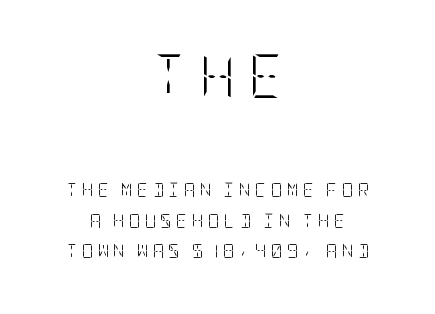
Q: Is the text bold? A: No.
Q: Is the text italic (slanted)? A: No, it is upright.
Q: Is the text underlined? A: No.
Q: How is the paragraph aligned? A: Centered.
Q: Is the spacing between letters normal or unusually wide? A: Unusually wide.
Q: Is the spacing between lines tight, normal or loose? A: Loose.
Q: Which block of text is set in a larger size, the first (top) or the second (bottom)? A: The first (top) one.
Q: Width (condensed, normal, or wide)? A: Condensed.
Q: Stroke contrast? A: Low.
Q: x-height? A: Large.
